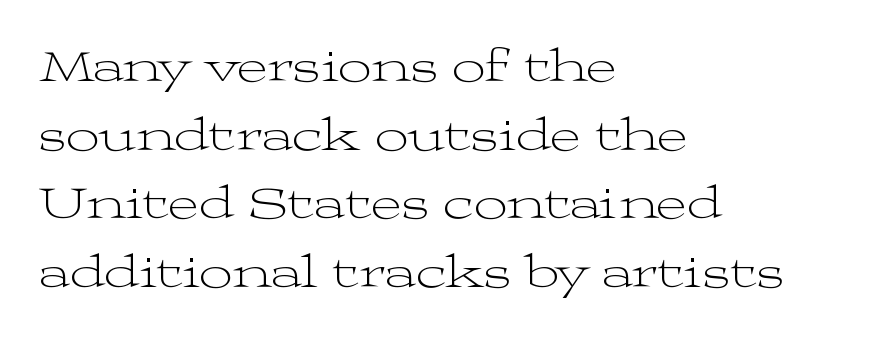
{"serif": "yes", "italic": "no", "bold": "no", "weight": "light", "width": "wide", "stroke_contrast": "medium", "x_height": "medium", "monospaced": "no", "underline": "no", "align": "left", "line_spacing": "normal", "line_spacing_ratio": 1.46, "letter_spacing": "normal", "letter_spacing_em": 0.0, "glyph_px": 47}
